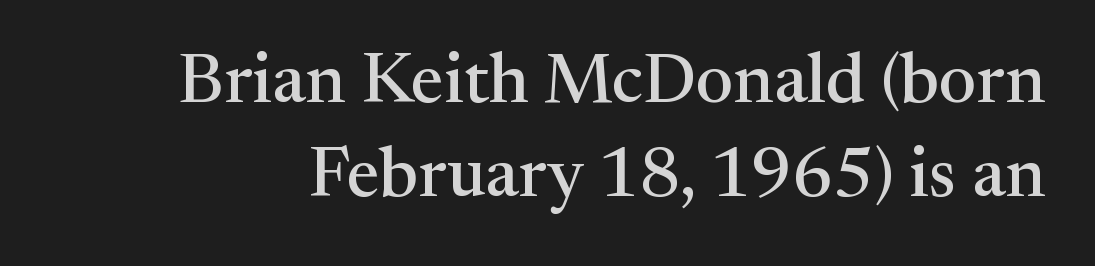
The image shows 70 px serif type, upright; set normal line spacing (1.35x), normal letter spacing, not underlined; medium stroke contrast and a medium x-height.
